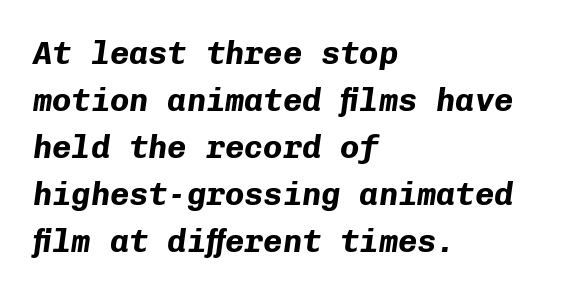
Is the type bold? Yes — the strokes are clearly thick and heavy. Does the copy run flush right? No — it runs flush left. Quick note: underline off. The letters march in equal steps, a hallmark of fixed-pitch type.
